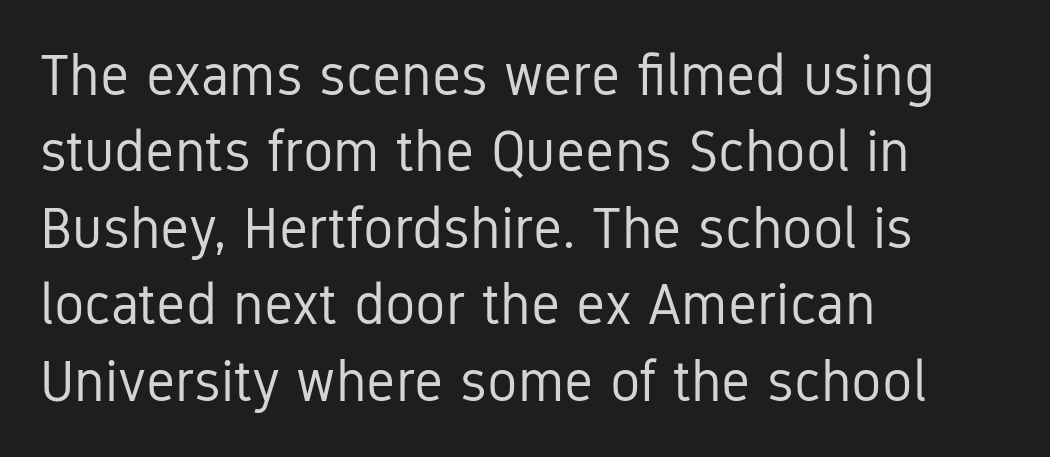
Visually the block forms a straight wall on the left and a jagged coastline on the right. The face used here is proportionally spaced, like ordinary book or web type. This sample uses an upright cut, with every glyph sitting square on the baseline. On a weight scale, this lands at 450 or below.
